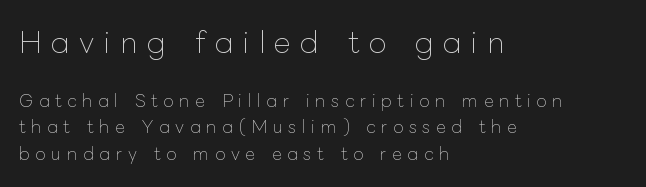
{"italic": "no", "bold": "no", "weight": "thin", "width": "normal", "stroke_contrast": "low", "x_height": "medium", "monospaced": "no", "underline": "no", "align": "left", "line_spacing": "normal", "line_spacing_ratio": 1.55, "letter_spacing": "wide", "letter_spacing_em": 0.33, "larger_block": "first", "size_ratio": 1.71, "glyph_px": 29}
